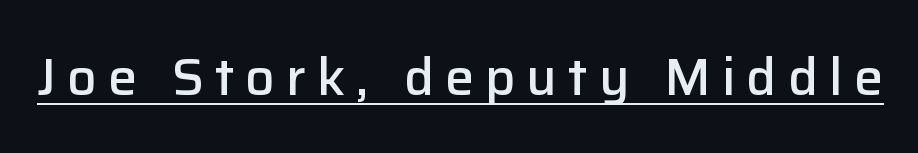
The image shows 52 px semibold sans-serif type, upright; set unusually wide letter spacing (+0.21 em), underlined; low stroke contrast and a medium x-height.
